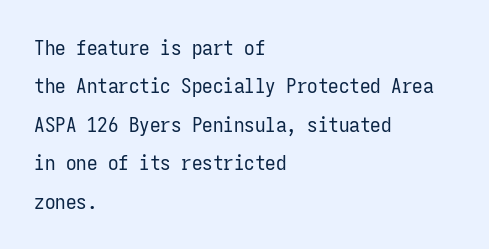
Every character sits straight up, as roman type does. Heaviness? Minimal to ordinary, like unemphasized prose. Default kerning and tracking; the words read as compact shapes. Compared with a centered layout, this one pins lines to the left instead. Letters rest on an invisible, unmarked baseline.
